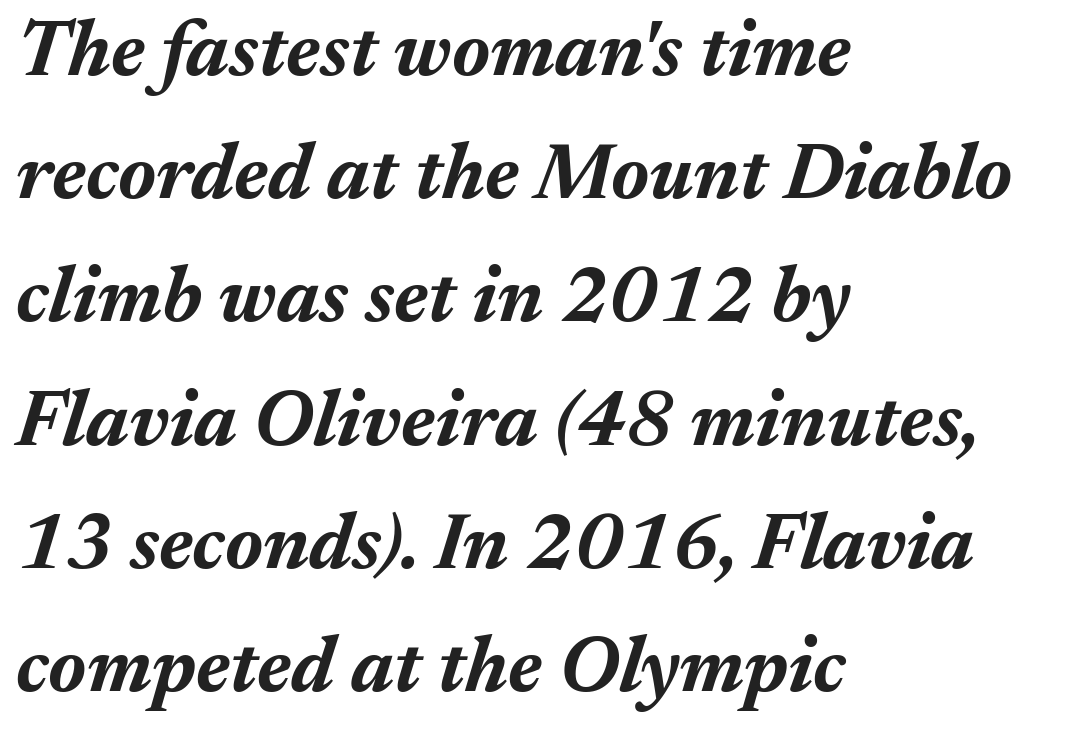
Q: Is the text bold? A: Yes.
Q: Is the text italic (slanted)? A: Yes, it leans right by about 17 degrees.
Q: Is the text underlined? A: No.
Q: How is the paragraph aligned? A: Left-aligned.
Q: Is the spacing between letters normal or unusually wide? A: Normal.
Q: Is the spacing between lines tight, normal or loose? A: Normal.
Q: Width (condensed, normal, or wide)? A: Normal.
Q: Stroke contrast? A: Medium.
Q: x-height? A: Medium.
Q: Monospaced? A: No.
